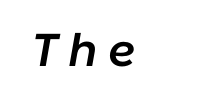
Q: Is the text bold? A: Semi-bold.
Q: Is the text italic (slanted)? A: Yes, it leans right by about 10 degrees.
Q: Is the text underlined? A: No.
Q: Is the spacing between letters normal or unusually wide? A: Unusually wide.
Q: Width (condensed, normal, or wide)? A: Normal.
Q: Stroke contrast? A: Low.
Q: x-height? A: Medium.
Q: Monospaced? A: No.
